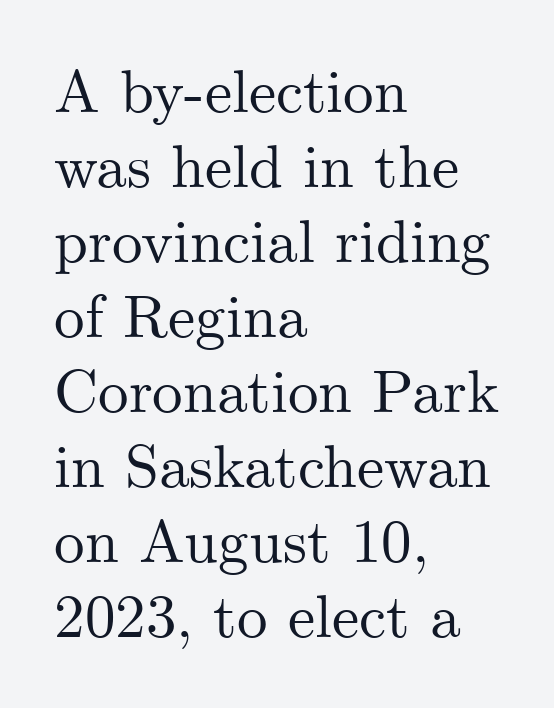
The image shows 61 px serif type, upright; set left-aligned, line spacing 1.23x, normal letter spacing, not underlined; medium stroke contrast and a small x-height.
